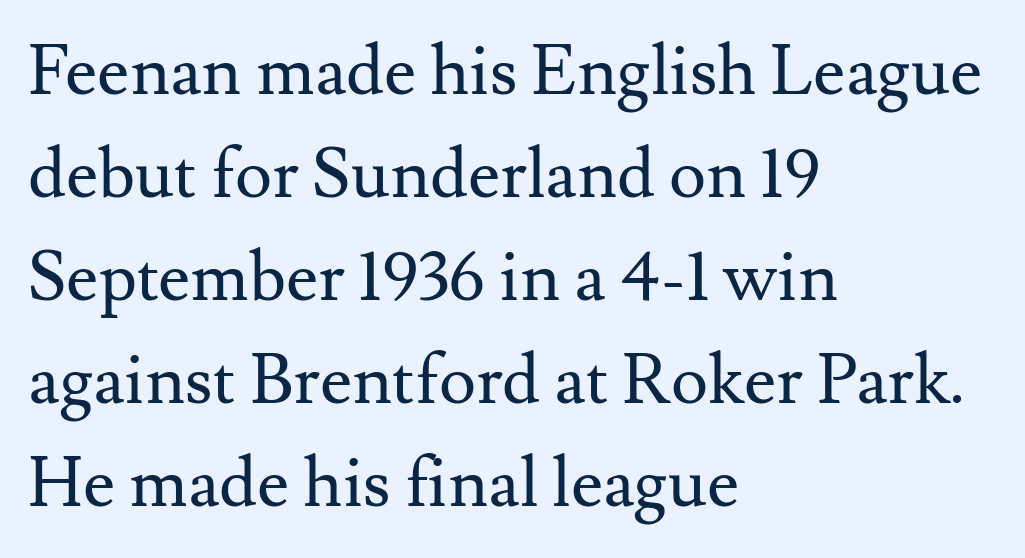
{"serif": "yes", "italic": "no", "bold": "no", "weight": "regular", "width": "normal", "stroke_contrast": "medium", "x_height": "small", "monospaced": "no", "underline": "no", "align": "left", "line_spacing": "normal", "line_spacing_ratio": 1.47, "letter_spacing": "normal", "letter_spacing_em": 0.0, "glyph_px": 70}
